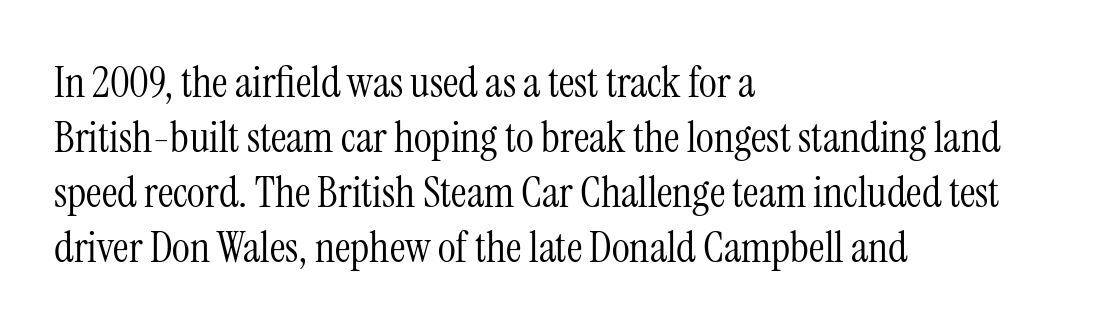
Quick note: interline space is typical. Line starts are locked; line ends wander. These lines are composed in type with serifs. This is roman type, the default non-slanted kind.
